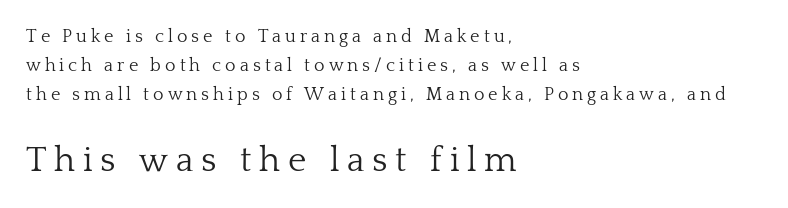
Q: Is the text bold? A: No.
Q: Is the text italic (slanted)? A: No, it is upright.
Q: Is the typeface a serif or a sans-serif typeface? A: Serif.
Q: Is the text underlined? A: No.
Q: How is the paragraph aligned? A: Left-aligned.
Q: Is the spacing between letters normal or unusually wide? A: Unusually wide.
Q: Is the spacing between lines tight, normal or loose? A: Normal.
Q: Which block of text is set in a larger size, the first (top) or the second (bottom)? A: The second (bottom) one.
Q: Width (condensed, normal, or wide)? A: Normal.
Q: Stroke contrast? A: Low.
Q: x-height? A: Medium.
Q: Monospaced? A: No.
